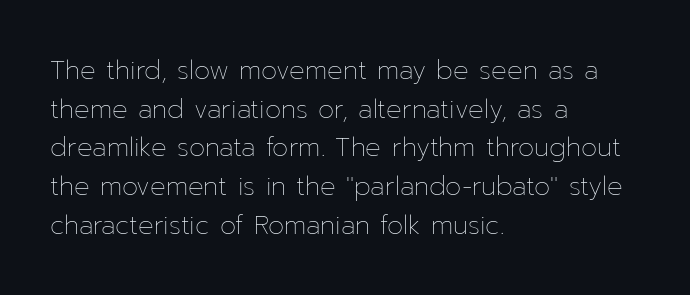
Q: Is the text bold? A: No.
Q: Is the text italic (slanted)? A: No, it is upright.
Q: Is the text underlined? A: No.
Q: How is the paragraph aligned? A: Left-aligned.
Q: Is the spacing between letters normal or unusually wide? A: Normal.
Q: Is the spacing between lines tight, normal or loose? A: Normal.
